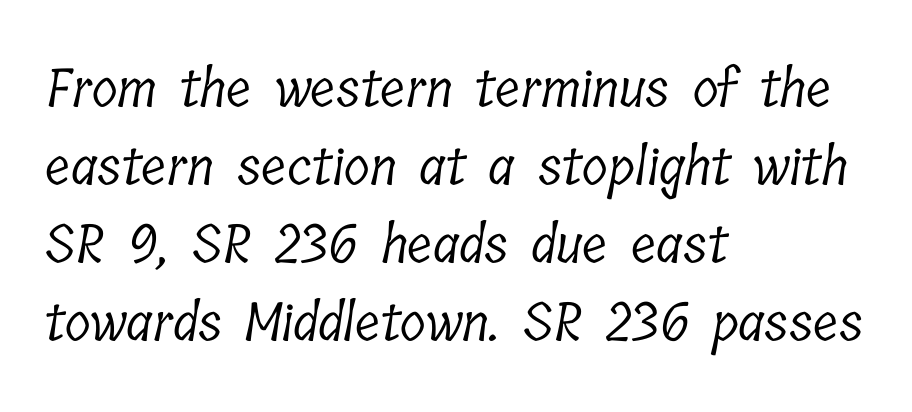
The image shows 53 px light, condensed serif type; set left-aligned, normal line spacing (1.47x), normal letter spacing, not underlined; low stroke contrast and a medium x-height.
